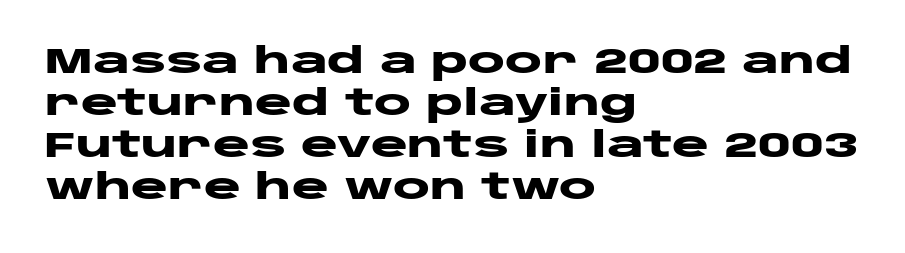
Q: Is the text bold? A: Yes.
Q: Is the text italic (slanted)? A: No, it is upright.
Q: Is the typeface a serif or a sans-serif typeface? A: Sans-serif.
Q: Is the text underlined? A: No.
Q: How is the paragraph aligned? A: Left-aligned.
Q: Is the spacing between letters normal or unusually wide? A: Normal.
Q: Width (condensed, normal, or wide)? A: Wide.
Q: Stroke contrast? A: Low.
Q: x-height? A: Large.
Q: Monospaced? A: No.
